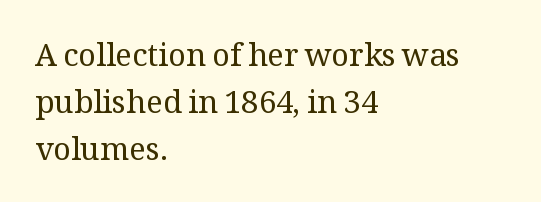
Do the characters align in a grid? No, the font is proportional. Reading down the block, your eye returns to a fixed left position each line. Just letters on the line, the space beneath them empty. The face used here is seriffed, in the tradition of book romans. Compared with typical body copy, the letter spacing here is the same.
